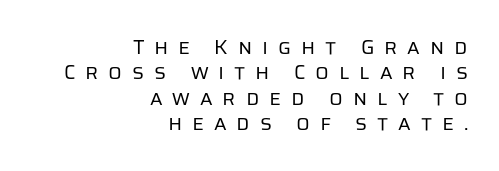
The image shows 20 px text type, upright; set right-aligned, normal line spacing (1.27x), unusually wide letter spacing (+0.49 em), not underlined.
